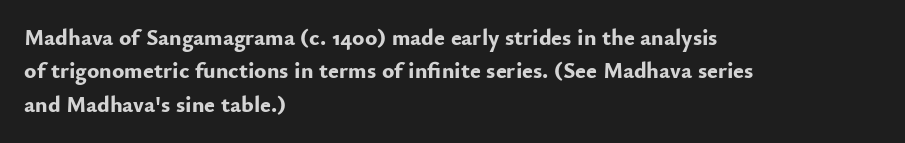
The image shows 23 px bold type, upright; set left-aligned, normal line spacing (1.45x), normal letter spacing, not underlined.
